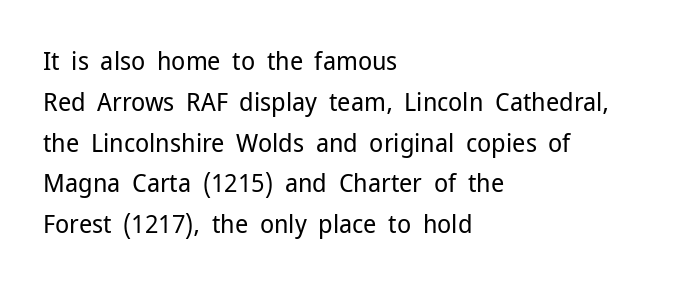
Q: Is the text bold? A: No.
Q: Is the text italic (slanted)? A: No, it is upright.
Q: Is the text underlined? A: No.
Q: How is the paragraph aligned? A: Left-aligned.
Q: Is the spacing between letters normal or unusually wide? A: Normal.
Q: Is the spacing between lines tight, normal or loose? A: Normal.
